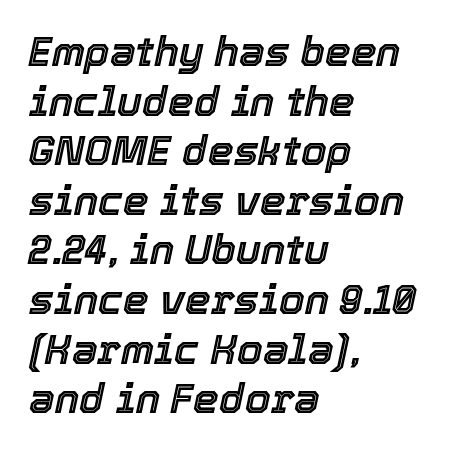
The image shows 41 px text type, italic (leaning right); set left-aligned, line spacing 1.21x, normal letter spacing, not underlined; a medium x-height.
